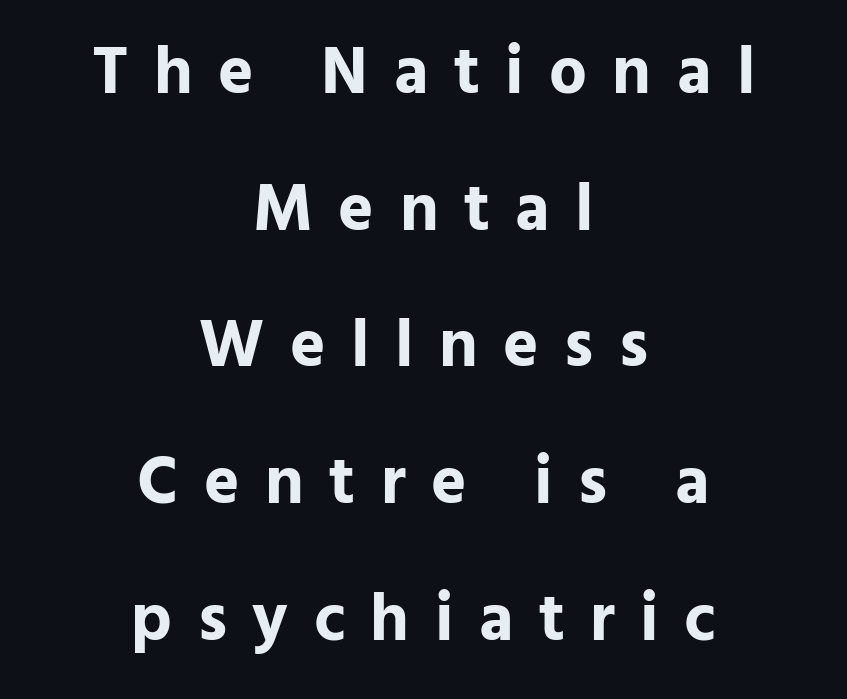
The image shows 67 px bold sans-serif type, upright; set centered, loose line spacing (2.04x), unusually wide letter spacing (+0.38 em), not underlined; low stroke contrast and a medium x-height.
